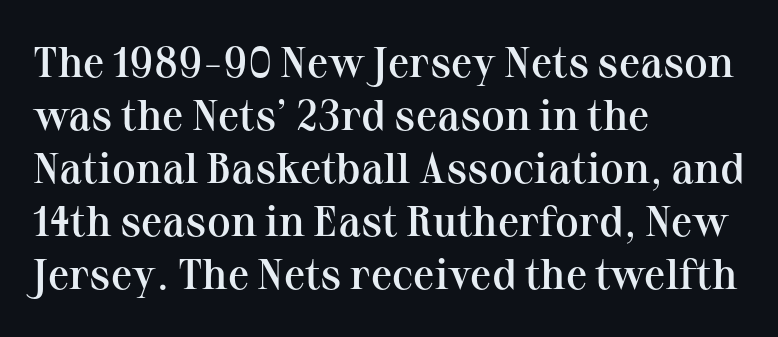
The characters look somewhat weighty, a semibold short of true bold. This rendering employs a face with finishing strokes, i.e., a serif. Lines of text with bare space underneath. Layout note: lines flush left. Letter spacing: default. These lines were composed using upright roman letters.
